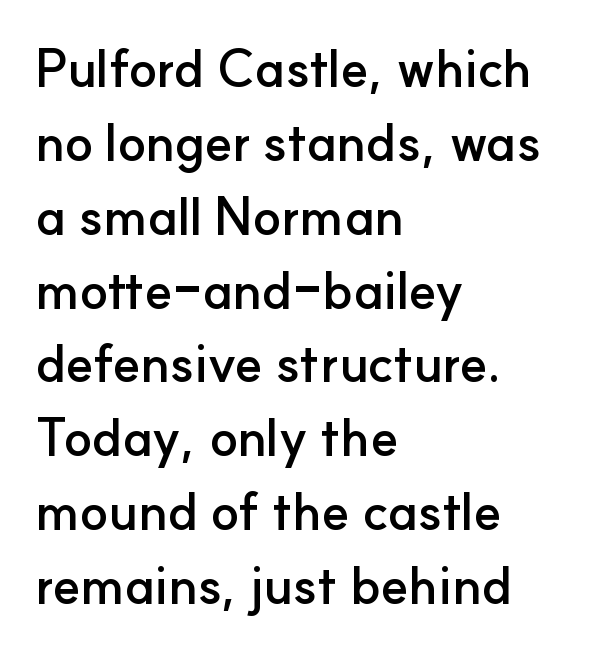
Serif or sans? Sans — the stroke terminals are bare. Left-aligned paragraph, ragged on the right. The lettering holds an erect, upright posture throughout. Descenders hang freely into open space.
